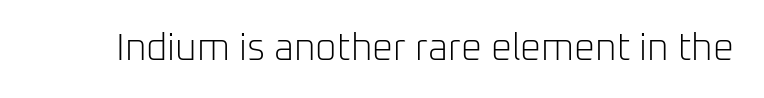
The image shows 37 px light sans-serif type, upright; set normal letter spacing, not underlined; low stroke contrast and a medium x-height.
